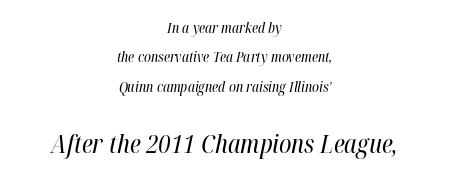
Q: Is the text bold? A: No.
Q: Is the text italic (slanted)? A: Yes, it leans right by about 12 degrees.
Q: Is the text underlined? A: No.
Q: How is the paragraph aligned? A: Centered.
Q: Is the spacing between letters normal or unusually wide? A: Normal.
Q: Is the spacing between lines tight, normal or loose? A: Loose.
Q: Which block of text is set in a larger size, the first (top) or the second (bottom)? A: The second (bottom) one.
